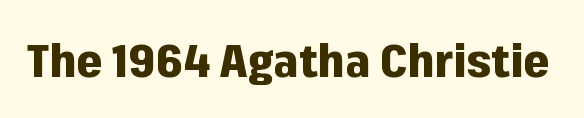
{"serif": "no", "italic": "no", "bold": "yes", "weight": "heavy", "width": "normal", "stroke_contrast": "low", "x_height": "medium", "monospaced": "no", "underline": "no", "letter_spacing": "normal", "letter_spacing_em": 0.0, "glyph_px": 46}
